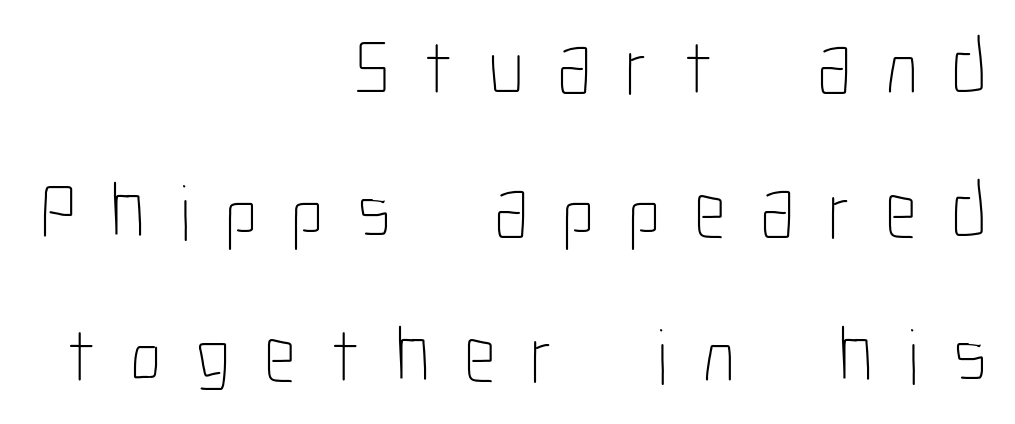
Q: Is the text bold? A: No.
Q: Is the text italic (slanted)? A: No, it is upright.
Q: Is the text underlined? A: No.
Q: How is the paragraph aligned? A: Right-aligned.
Q: Is the spacing between letters normal or unusually wide? A: Unusually wide.
Q: Width (condensed, normal, or wide)? A: Condensed.
Q: Stroke contrast? A: Low.
Q: x-height? A: Medium.
Q: Monospaced? A: No.
